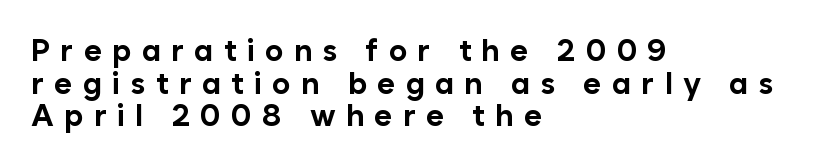
The image shows 31 px bold sans-serif type, upright; set left-aligned, tight line spacing (1.05x), unusually wide letter spacing (+0.33 em), not underlined; low stroke contrast and a medium x-height.
